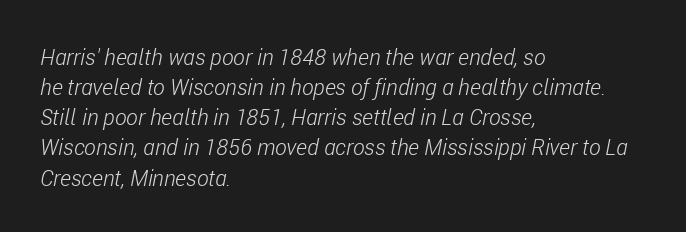
The image shows 22 px text type, italic (leaning right); set left-aligned, normal line spacing (1.37x), normal letter spacing, not underlined.
